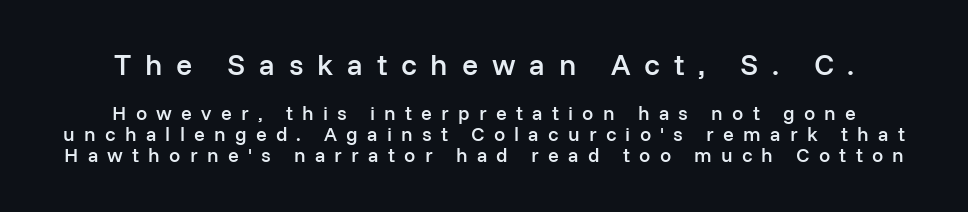
Q: Is the text bold? A: Semi-bold.
Q: Is the text italic (slanted)? A: No, it is upright.
Q: Is the typeface a serif or a sans-serif typeface? A: Sans-serif.
Q: Is the text underlined? A: No.
Q: How is the paragraph aligned? A: Centered.
Q: Is the spacing between letters normal or unusually wide? A: Unusually wide.
Q: Is the spacing between lines tight, normal or loose? A: Tight.
Q: Which block of text is set in a larger size, the first (top) or the second (bottom)? A: The first (top) one.
Q: Width (condensed, normal, or wide)? A: Normal.
Q: Stroke contrast? A: Low.
Q: x-height? A: Medium.
Q: Monospaced? A: No.
